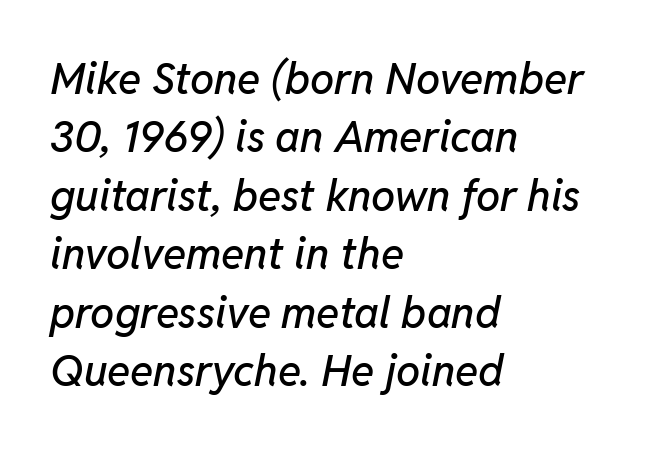
Observe the lean: these are italic letterforms. Line beginnings align vertically; line endings do not. Observe the ordinary spacing: letters are neighbours, not strangers. The zone under the glyphs is completely vacant. A typesetter would call this proportional, since set widths differ per character. Reading down the column, the eye jumps a familiar distance to each next line.
